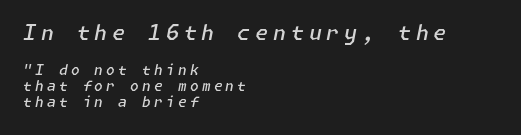
{"italic": "yes", "lean": "right", "slant_degrees": 11, "bold": "semi", "underline": "no", "align": "left", "line_spacing": "tight", "line_spacing_ratio": 1.15, "letter_spacing": "wide", "letter_spacing_em": 0.23, "larger_block": "first", "size_ratio": 1.5, "glyph_px": 21}
